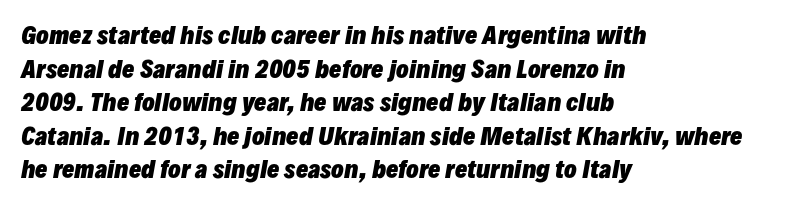
Q: Is the text bold? A: Yes.
Q: Is the text italic (slanted)? A: Yes, it leans right by about 10 degrees.
Q: Is the text underlined? A: No.
Q: How is the paragraph aligned? A: Left-aligned.
Q: Is the spacing between letters normal or unusually wide? A: Normal.
Q: Is the spacing between lines tight, normal or loose? A: Normal.
